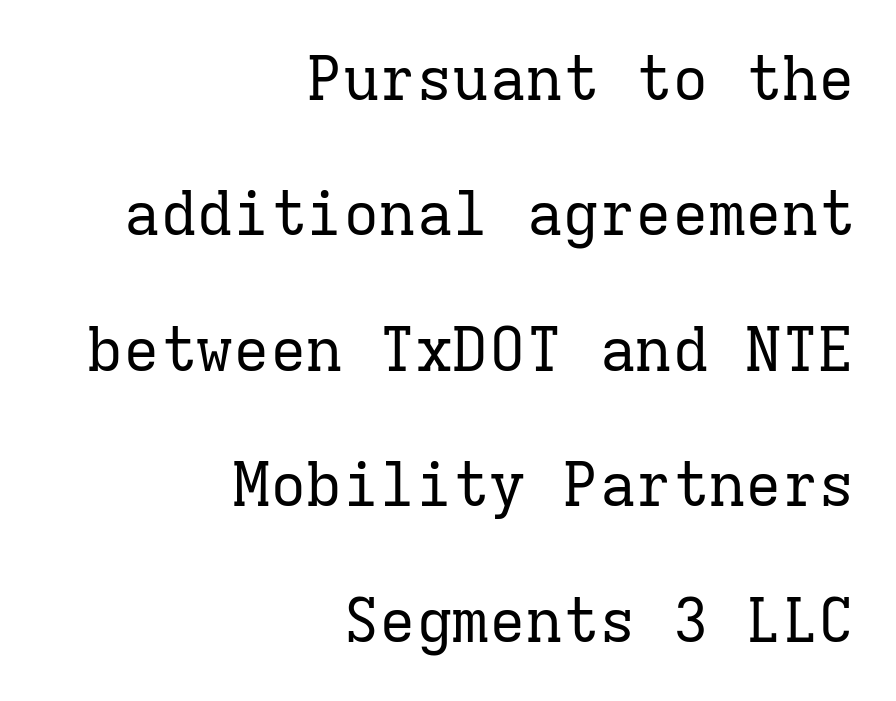
{"serif": "yes", "italic": "no", "bold": "no", "weight": "regular", "width": "normal", "stroke_contrast": "low", "x_height": "medium", "monospaced": "yes", "underline": "no", "align": "right", "line_spacing": "loose", "line_spacing_ratio": 2.22, "letter_spacing": "normal", "letter_spacing_em": 0.0, "glyph_px": 61}
